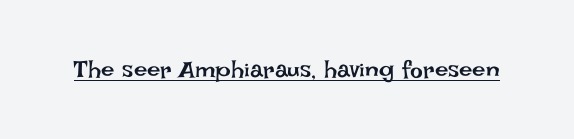
Underlined type. When letters stand straight like this, we call the style roman or upright. The line texture is even and compact thanks to regular tracking. The strokes carry an ordinary text weight at most.
